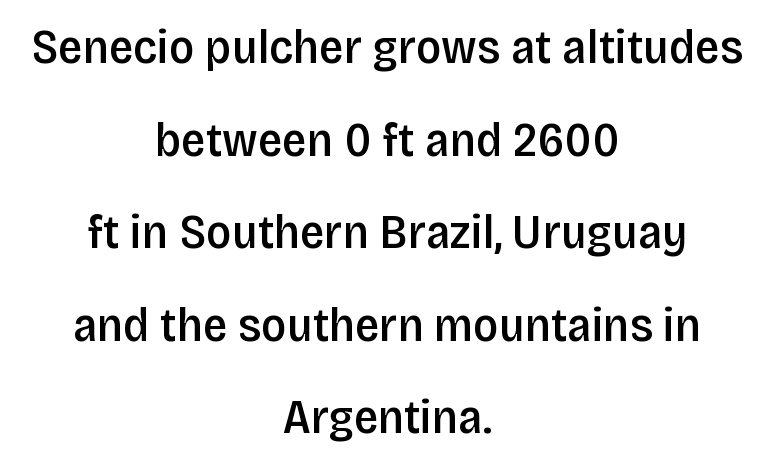
The image shows 49 px semibold, condensed sans-serif type, upright; set centered, line spacing 1.89x, normal letter spacing, not underlined; low stroke contrast and a large x-height.
